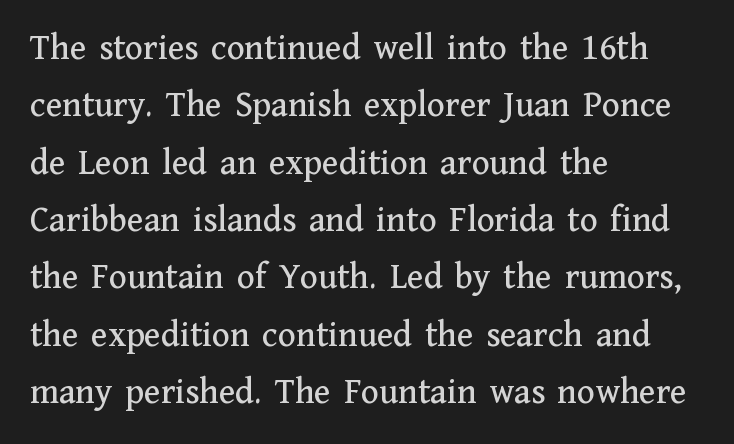
{"serif": "yes", "italic": "no", "width": "normal", "stroke_contrast": "medium", "x_height": "medium", "monospaced": "no", "underline": "no", "align": "left", "line_spacing": "normal", "line_spacing_ratio": 1.55, "letter_spacing": "normal", "letter_spacing_em": 0.0, "glyph_px": 37}
